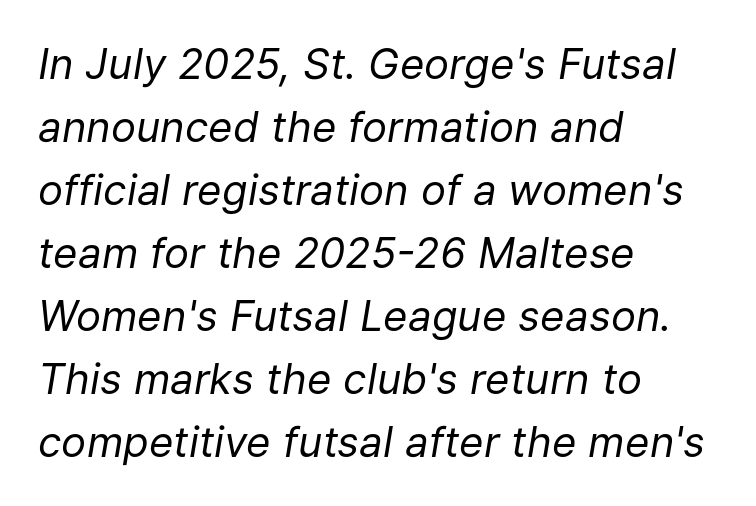
Counters stay open thanks to moderate or lighter strokes. The area under the type is left untouched. Nothing unusual about the tracking: characters are spaced as the font intends. Looks like regular typesetting: each glyph gets only the width it needs. Short and long lines alike share a common starting point at left. Does the lettering tilt? It does — this is italic.
